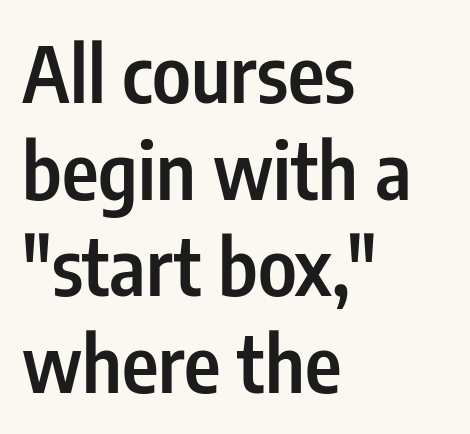
{"serif": "no", "italic": "no", "bold": "semi", "weight": "semibold", "width": "condensed", "stroke_contrast": "low", "x_height": "medium", "monospaced": "no", "underline": "no", "align": "left", "line_spacing_ratio": 1.24, "letter_spacing": "normal", "letter_spacing_em": 0.0, "glyph_px": 78}
